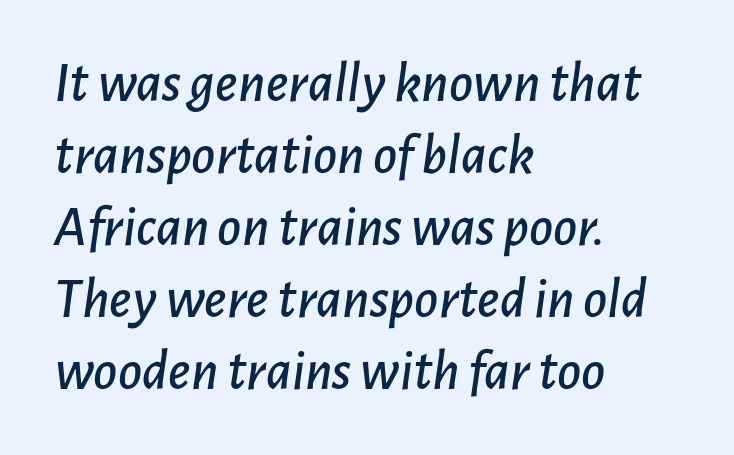
The image shows 58 px text type, italic (leaning right); set left-aligned, line spacing 1.24x, normal letter spacing, not underlined; low stroke contrast and a medium x-height.
